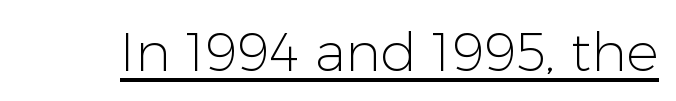
Proportional: the letters do not fall into vertical columns. This rendering leaves character spacing at its baseline value. The rendered words wear a rule along their underside. If you drew a line through each stem, it would be perfectly vertical.
